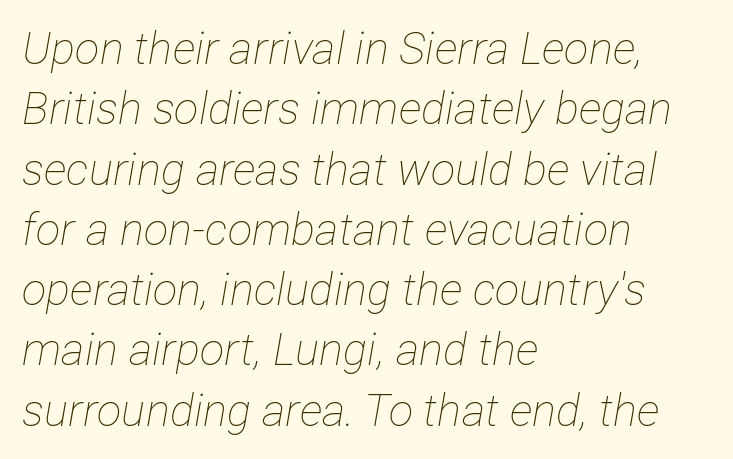
{"italic": "yes", "lean": "right", "slant_degrees": 12, "bold": "no", "weight": "thin", "width": "condensed", "stroke_contrast": "low", "x_height": "medium", "monospaced": "no", "underline": "no", "align": "left", "line_spacing": "normal", "line_spacing_ratio": 1.34, "letter_spacing": "normal", "letter_spacing_em": 0.0, "glyph_px": 45}
